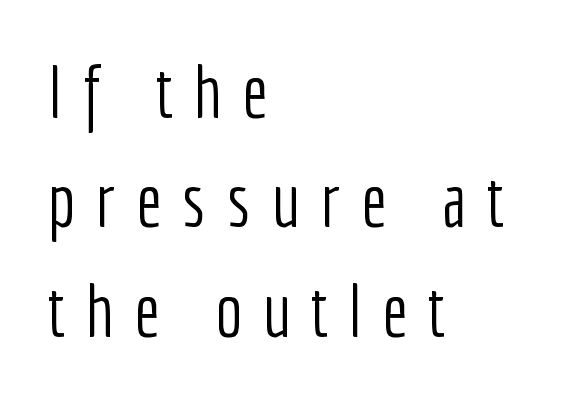
The image shows 73 px light, condensed sans-serif type, upright; set left-aligned, normal line spacing (1.5x), unusually wide letter spacing (+0.28 em), not underlined; low stroke contrast and a medium x-height.
